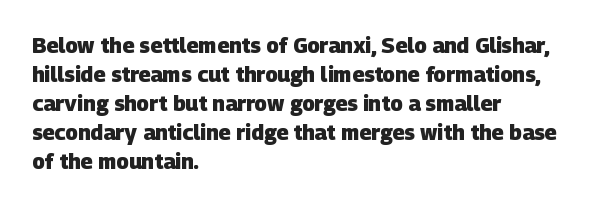
{"bold": "yes", "underline": "no", "align": "left", "line_spacing": "normal", "line_spacing_ratio": 1.38, "letter_spacing": "normal", "letter_spacing_em": 0.0, "glyph_px": 21}
